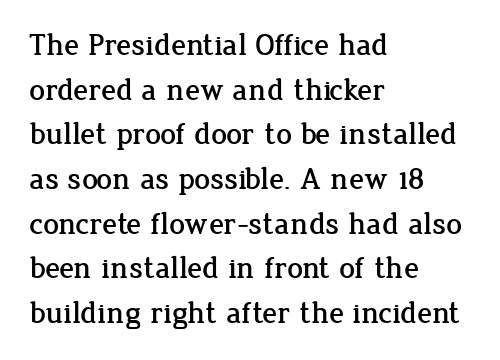
Do the characters align in a grid? No, the font is proportional. Check where the strokes stop: tiny serifs finish them off. Compared with a centered layout, this one pins lines to the left instead. What stands out about the letter spacing? Nothing — it is the standard amount.
